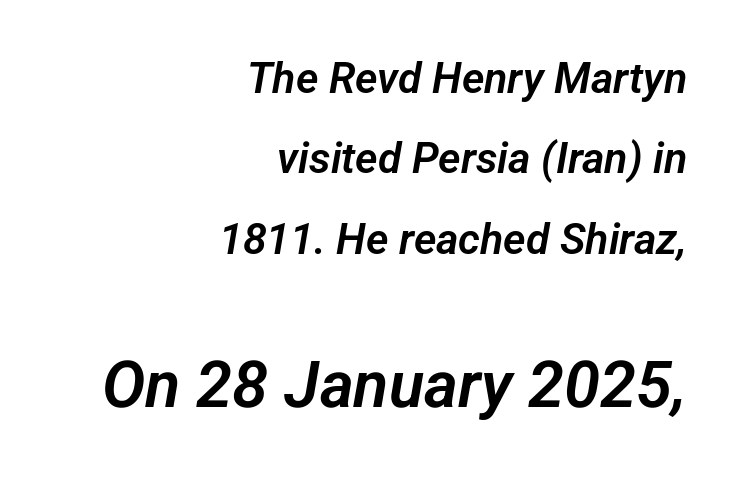
The paragraph has a hard right edge and a soft left edge. The strip under each line holds only bare page. Do the characters align in a grid? No, the font is proportional. Letterform terminals end flat and unadorned throughout the passage.
